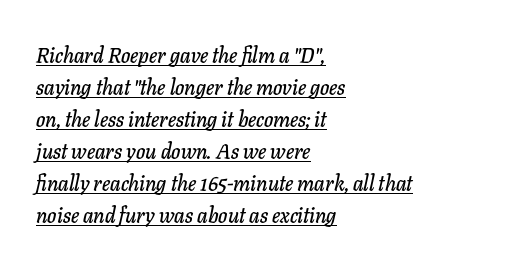
These characters rest on top of a visible drawn line. This sample keeps an unexceptional amount of space between lines. This rendering leaves character spacing at its baseline value. The setting favours the left margin, as ordinary paragraphs usually do.
